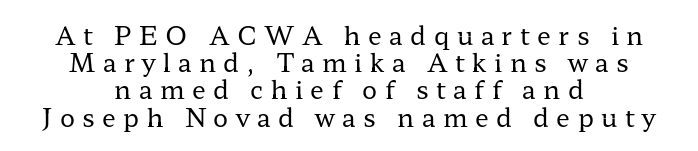
The image shows 25 px text type, upright; set centered, tight line spacing (1.09x), unusually wide letter spacing (+0.3 em), not underlined.
